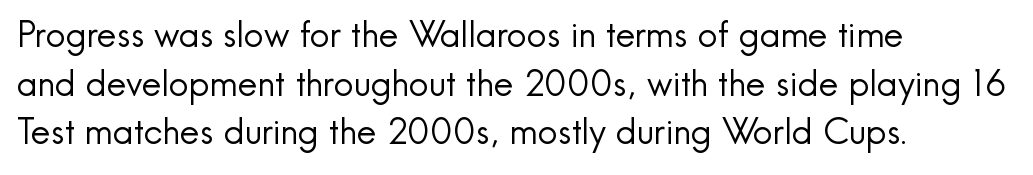
{"serif": "no", "italic": "no", "bold": "no", "weight": "regular", "width": "normal", "x_height": "small", "monospaced": "no", "underline": "no", "align": "left", "line_spacing": "normal", "line_spacing_ratio": 1.39, "letter_spacing": "normal", "letter_spacing_em": 0.0, "glyph_px": 35}
